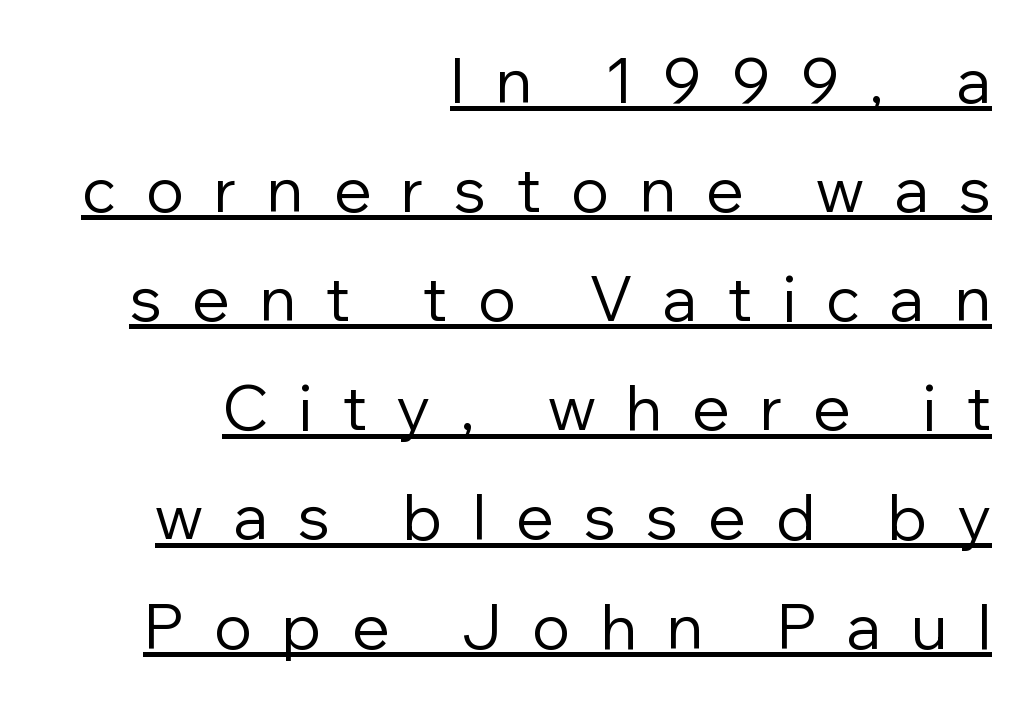
{"serif": "no", "italic": "no", "bold": "no", "weight": "regular", "width": "normal", "stroke_contrast": "low", "x_height": "medium", "monospaced": "no", "underline": "yes", "align": "right", "line_spacing_ratio": 1.76, "letter_spacing": "wide", "letter_spacing_em": 0.49, "glyph_px": 62}
